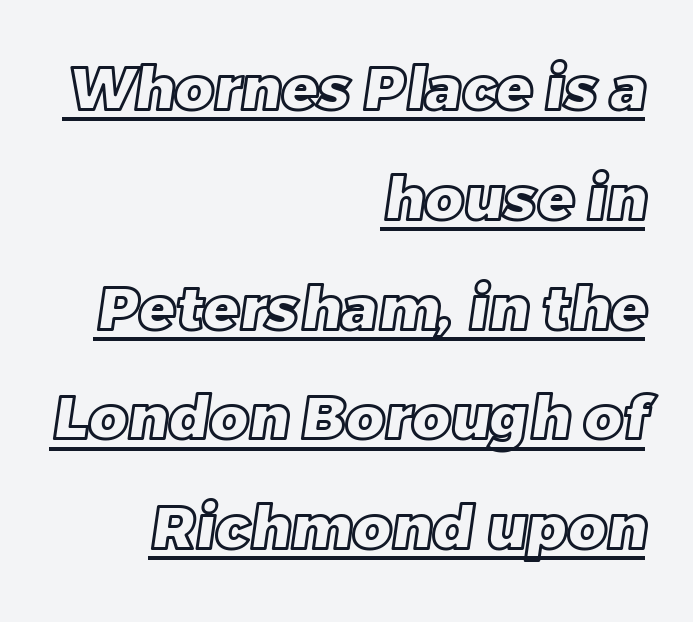
The image shows 60 px text type; set right-aligned, line spacing 1.83x, normal letter spacing, underlined; a large x-height.
